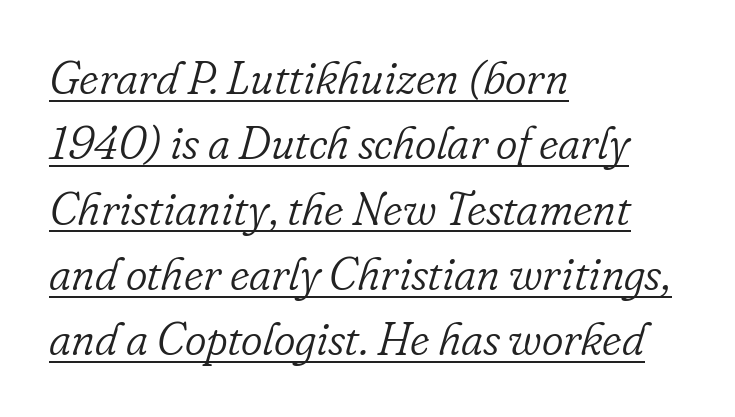
{"serif": "yes", "italic": "yes", "lean": "right", "slant_degrees": 16, "bold": "no", "weight": "light", "width": "normal", "stroke_contrast": "low", "x_height": "small", "monospaced": "no", "underline": "yes", "align": "left", "line_spacing": "normal", "line_spacing_ratio": 1.42, "letter_spacing": "normal", "letter_spacing_em": 0.0, "glyph_px": 46}
